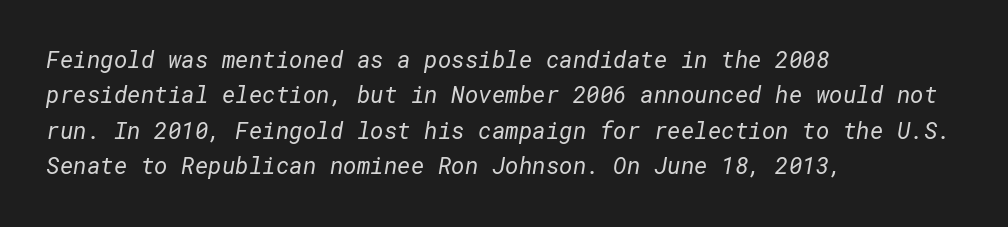
{"bold": "no", "underline": "no", "align": "left", "line_spacing": "normal", "line_spacing_ratio": 1.54, "letter_spacing": "normal", "letter_spacing_em": 0.0, "glyph_px": 23}
